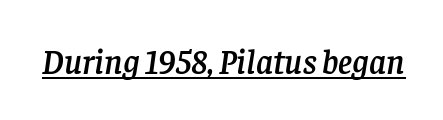
The letters sit at their default tracking, neither squeezed nor spread. The passage shown is underscored from start to finish. Examine the stroke ends and you'll spot serifs. Note the varied advance widths — an 'i' is clearly narrower than an 'm'.
